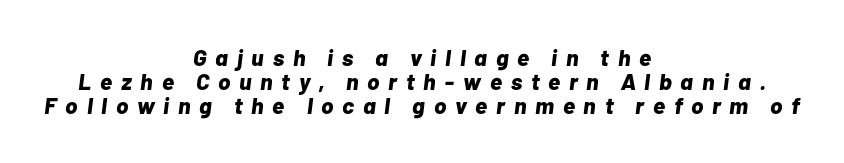
{"italic": "yes", "lean": "right", "slant_degrees": 7, "bold": "yes", "underline": "no", "align": "center", "line_spacing": "tight", "line_spacing_ratio": 1.05, "letter_spacing": "wide", "letter_spacing_em": 0.38, "glyph_px": 23}
